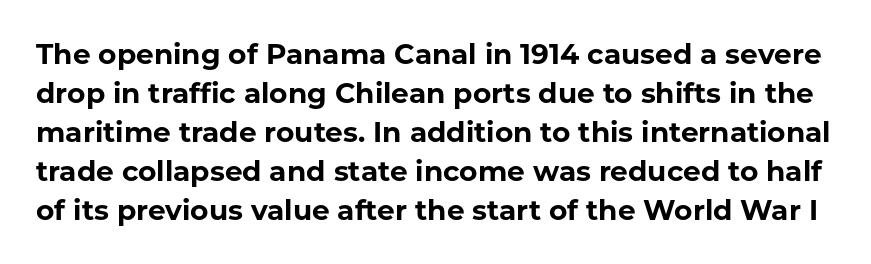
The image shows 28 px bold sans-serif type, upright; set normal line spacing (1.39x), normal letter spacing, not underlined; low stroke contrast and a medium x-height.
